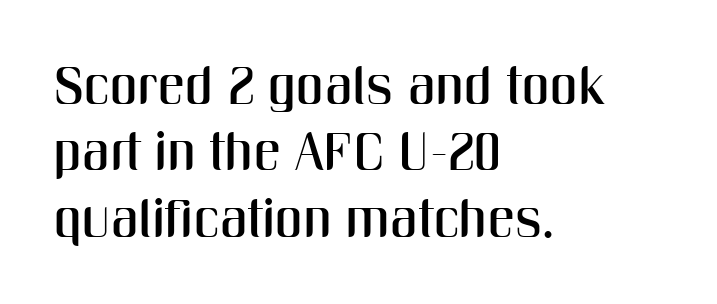
{"serif": "no", "italic": "no", "width": "condensed", "stroke_contrast": "medium", "x_height": "medium", "monospaced": "no", "underline": "no", "align": "left", "line_spacing_ratio": 1.23, "letter_spacing": "normal", "letter_spacing_em": 0.0, "glyph_px": 54}
